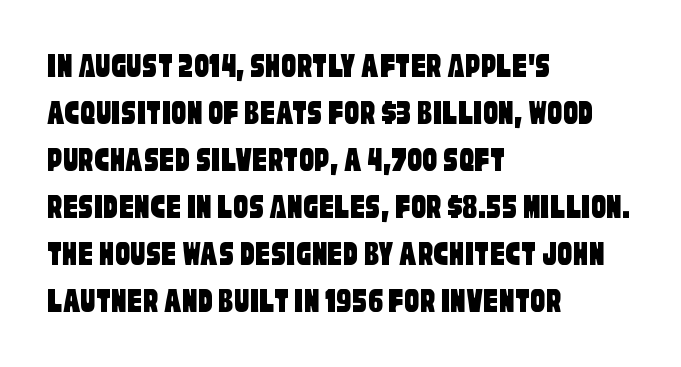
Q: Is the typeface a serif or a sans-serif typeface? A: Sans-serif.
Q: Is the text underlined? A: No.
Q: How is the paragraph aligned? A: Left-aligned.
Q: Is the spacing between letters normal or unusually wide? A: Normal.
Q: Is the spacing between lines tight, normal or loose? A: Normal.
Q: Width (condensed, normal, or wide)? A: Condensed.
Q: Stroke contrast? A: Low.
Q: x-height? A: Large.
Q: Monospaced? A: No.
